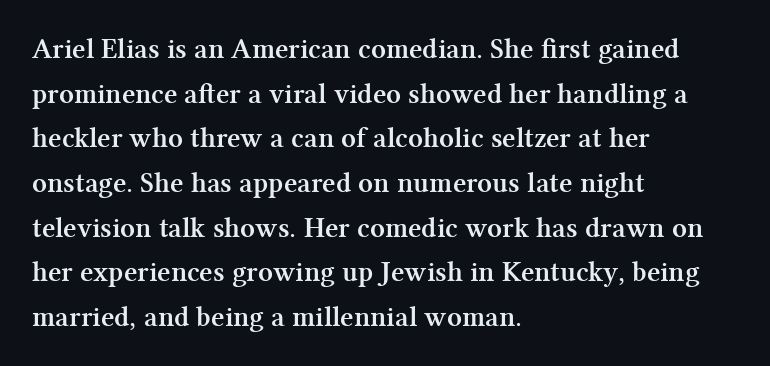
{"serif": "yes", "italic": "no", "bold": "yes", "weight": "semibold", "width": "normal", "stroke_contrast": "medium", "x_height": "medium", "monospaced": "no", "underline": "no", "align": "left", "line_spacing": "normal", "line_spacing_ratio": 1.54, "letter_spacing": "normal", "letter_spacing_em": 0.0, "glyph_px": 29}
